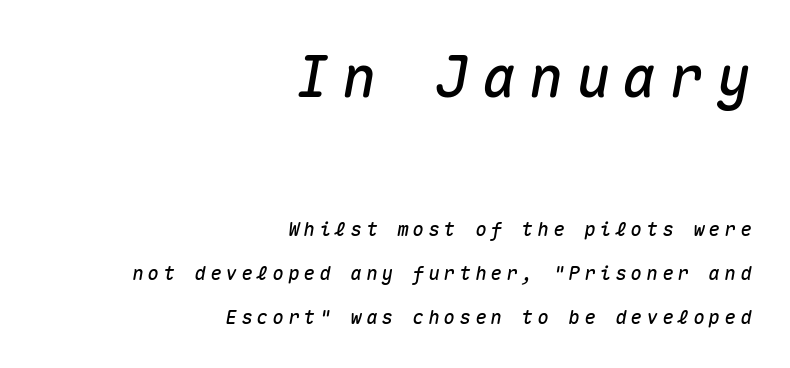
The image shows 57 px text type, italic (leaning right), monospaced; set right-aligned, loose line spacing (2.32x), unusually wide letter spacing (+0.22 em), not underlined; the first (top) block is 3.0x larger; medium stroke contrast and a medium x-height.
